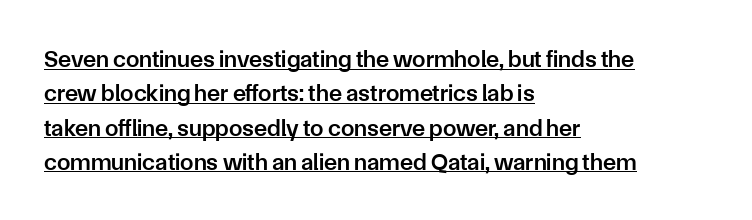
{"italic": "no", "bold": "semi", "underline": "yes", "align": "left", "line_spacing": "normal", "line_spacing_ratio": 1.43, "letter_spacing": "normal", "letter_spacing_em": 0.0, "glyph_px": 24}
